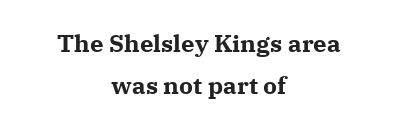
{"italic": "no", "bold": "yes", "underline": "no", "align": "center", "line_spacing_ratio": 1.73, "letter_spacing": "normal", "letter_spacing_em": 0.0, "glyph_px": 24}
